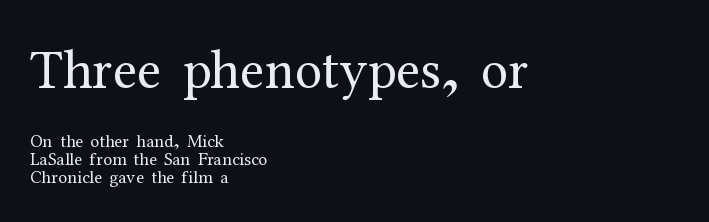
Is the type heavy? It reads as light-to-regular instead. Does the type have serifs? Yes, each stem ends in a small foot. Tracking here is standard; glyphs follow each other at the usual distance. Each letter keeps its own natural width here, so spacing adapts to shape.
